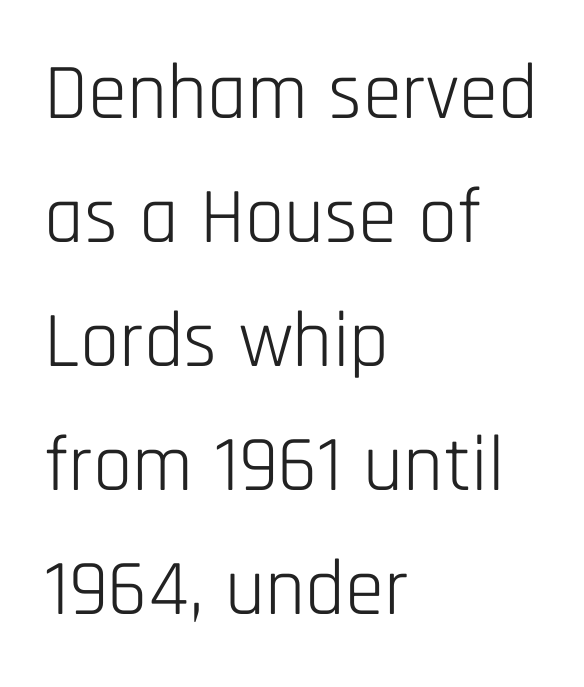
Q: Is the text bold? A: No.
Q: Is the text italic (slanted)? A: No, it is upright.
Q: Is the typeface a serif or a sans-serif typeface? A: Sans-serif.
Q: Is the text underlined? A: No.
Q: How is the paragraph aligned? A: Left-aligned.
Q: Is the spacing between letters normal or unusually wide? A: Normal.
Q: Is the spacing between lines tight, normal or loose? A: Normal.
Q: Width (condensed, normal, or wide)? A: Condensed.
Q: Stroke contrast? A: Low.
Q: x-height? A: Large.
Q: Monospaced? A: No.
